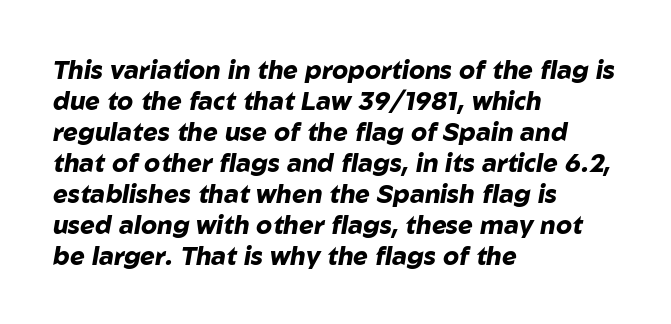
You'd pick this weight for a headline — it's a proper bold. Descender tails drop into unmarked territory. Compared with ordinary roman type, these characters are visibly tilted. Is the block centered? No — it sits flush against the left margin.
